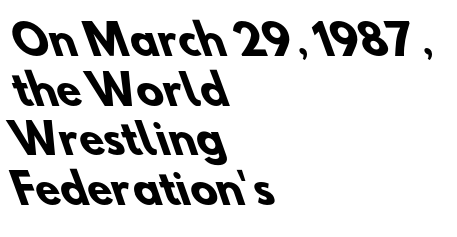
The image shows 40 px heavy sans-serif type; set left-aligned, line spacing 1.24x, normal letter spacing, not underlined; low stroke contrast and a small x-height.
